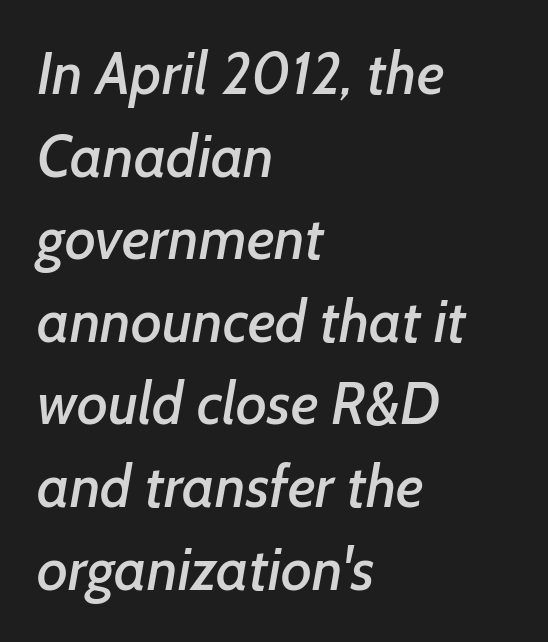
{"serif": "no", "width": "normal", "stroke_contrast": "low", "x_height": "medium", "monospaced": "no", "underline": "no", "align": "left", "line_spacing": "normal", "line_spacing_ratio": 1.4, "letter_spacing": "normal", "letter_spacing_em": 0.0, "glyph_px": 59}
